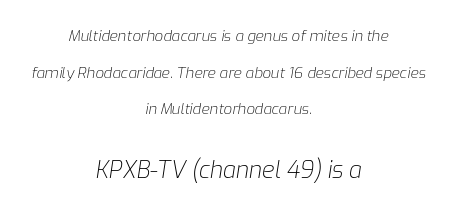
Q: Is the text bold? A: No.
Q: Is the text italic (slanted)? A: Yes, it leans right by about 9 degrees.
Q: Is the text underlined? A: No.
Q: How is the paragraph aligned? A: Centered.
Q: Is the spacing between letters normal or unusually wide? A: Normal.
Q: Is the spacing between lines tight, normal or loose? A: Loose.
Q: Which block of text is set in a larger size, the first (top) or the second (bottom)? A: The second (bottom) one.
